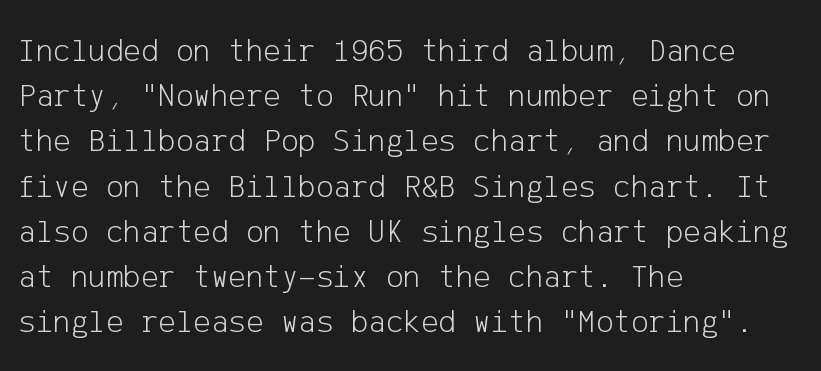
{"serif": "no", "italic": "no", "bold": "no", "weight": "light", "width": "normal", "stroke_contrast": "low", "x_height": "medium", "underline": "no", "align": "left", "line_spacing": "normal", "line_spacing_ratio": 1.37, "letter_spacing": "normal", "letter_spacing_em": 0.0, "glyph_px": 33}
